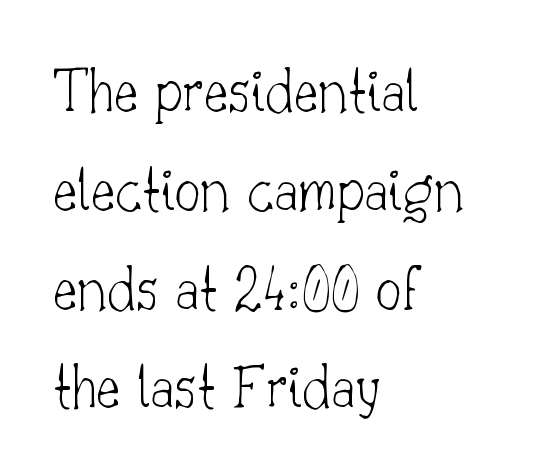
Q: Is the text bold? A: No.
Q: Is the text italic (slanted)? A: No, it is upright.
Q: Is the typeface a serif or a sans-serif typeface? A: Serif.
Q: Is the text underlined? A: No.
Q: How is the paragraph aligned? A: Left-aligned.
Q: Is the spacing between letters normal or unusually wide? A: Normal.
Q: Is the spacing between lines tight, normal or loose? A: Normal.
Q: Width (condensed, normal, or wide)? A: Normal.
Q: Stroke contrast? A: Low.
Q: x-height? A: Small.
Q: Monospaced? A: No.
